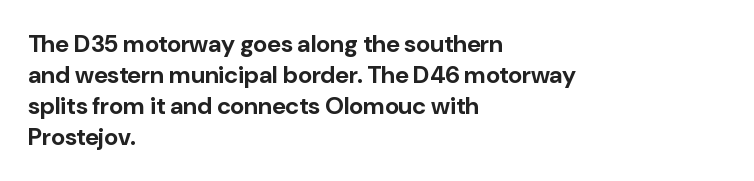
Q: Is the text bold? A: Yes.
Q: Is the text italic (slanted)? A: No, it is upright.
Q: Is the text underlined? A: No.
Q: How is the paragraph aligned? A: Left-aligned.
Q: Is the spacing between letters normal or unusually wide? A: Normal.
Q: Is the spacing between lines tight, normal or loose? A: Normal.
